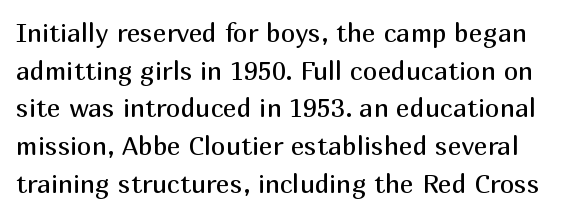
The passage shown stacks its lines at a standard gap. Ink coverage per letter is moderate at most. The letterforms sit shoulder to shoulder at normal distance. Posture: vertical.
